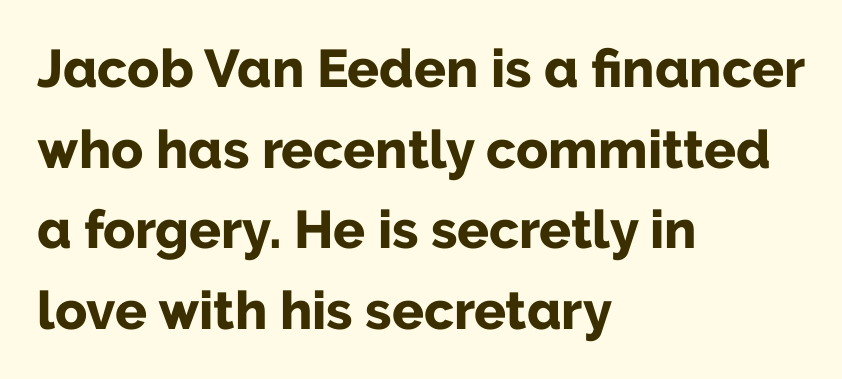
Weight: bold. Varying glyph widths throughout — classic text-font behaviour. Compared with typical paragraphs, the rows here are spaced about the same. Check the space under the baseline: it is left empty.
